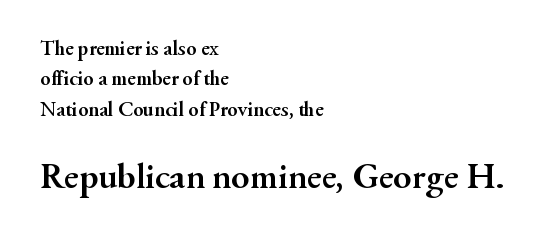
Typeset ragged right — the left edge is the straight one. Quick note: interline space is typical. Summary of weight: heavy, a full bold. Upright lettering throughout. Check where the strokes stop: tiny serifs finish them off.
